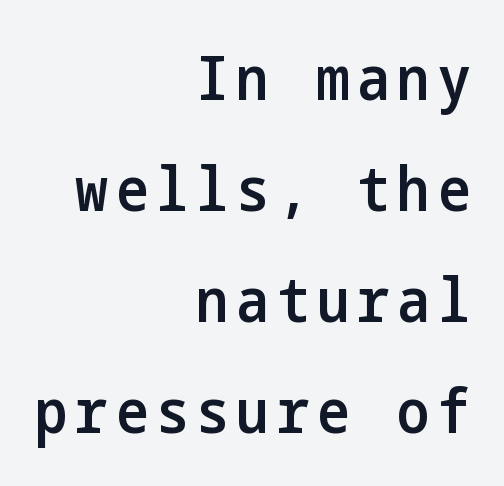
Q: Is the text bold? A: Semi-bold.
Q: Is the text italic (slanted)? A: No, it is upright.
Q: Is the typeface a serif or a sans-serif typeface? A: Sans-serif.
Q: Is the text underlined? A: No.
Q: How is the paragraph aligned? A: Right-aligned.
Q: Width (condensed, normal, or wide)? A: Condensed.
Q: Stroke contrast? A: Low.
Q: x-height? A: Medium.
